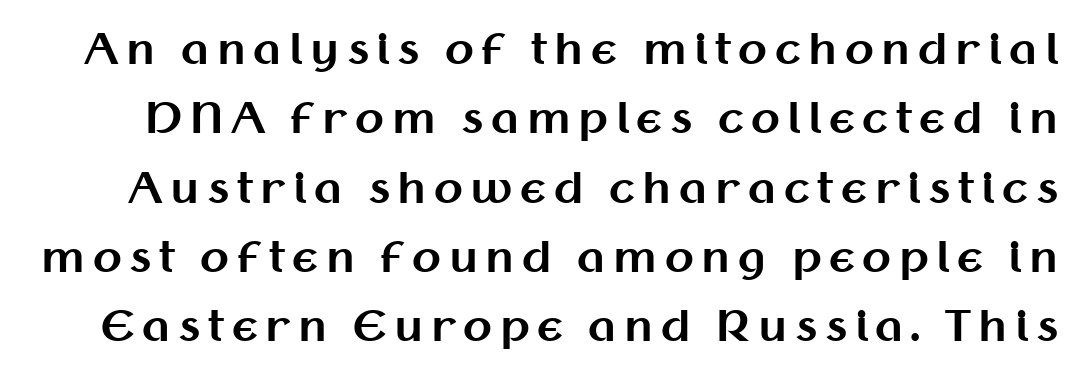
A dark, heavy texture on the line: the type is bold. The passage shown is not underscored anywhere. A normal amount of white space separates one row of letters from the next. Is there any slant? The stems are plumb. The type family on display is of the sans-serif kind. Here the designer chose a conventional face with non-uniform glyph widths.
